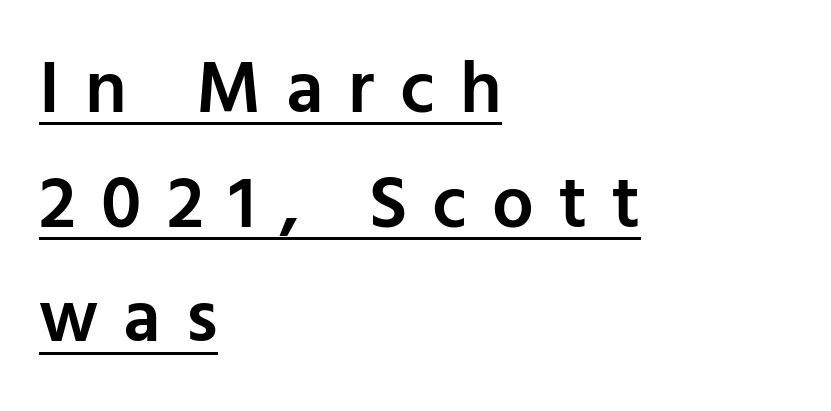
The image shows 74 px semibold sans-serif type, upright; set left-aligned, normal line spacing (1.55x), unusually wide letter spacing (+0.34 em), underlined; low stroke contrast and a medium x-height.
